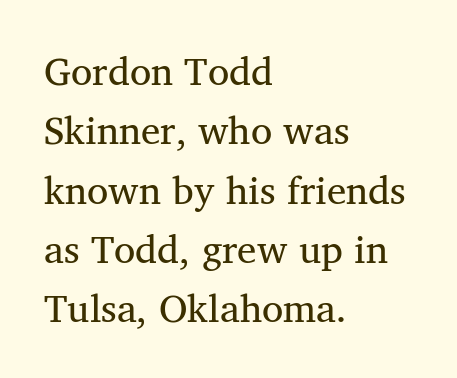
{"serif": "yes", "italic": "no", "bold": "no", "weight": "regular", "width": "normal", "stroke_contrast": "medium", "x_height": "medium", "monospaced": "no", "underline": "no", "align": "left", "line_spacing": "normal", "line_spacing_ratio": 1.52, "letter_spacing": "normal", "letter_spacing_em": 0.0, "glyph_px": 39}
